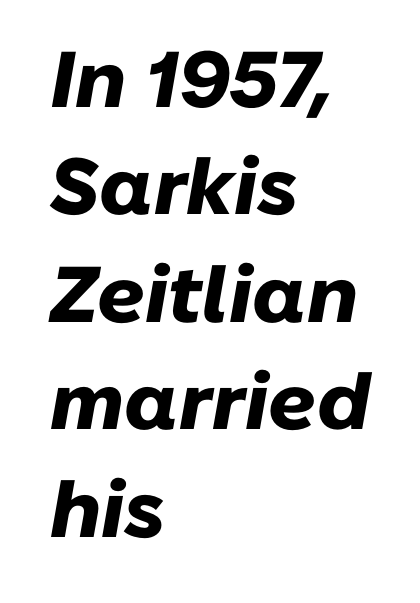
Q: Is the text bold? A: Yes.
Q: Is the text italic (slanted)? A: Yes, it leans right by about 10 degrees.
Q: Is the text underlined? A: No.
Q: How is the paragraph aligned? A: Left-aligned.
Q: Is the spacing between letters normal or unusually wide? A: Normal.
Q: Is the spacing between lines tight, normal or loose? A: Normal.
Q: Width (condensed, normal, or wide)? A: Normal.
Q: Stroke contrast? A: Low.
Q: x-height? A: Medium.
Q: Monospaced? A: No.
